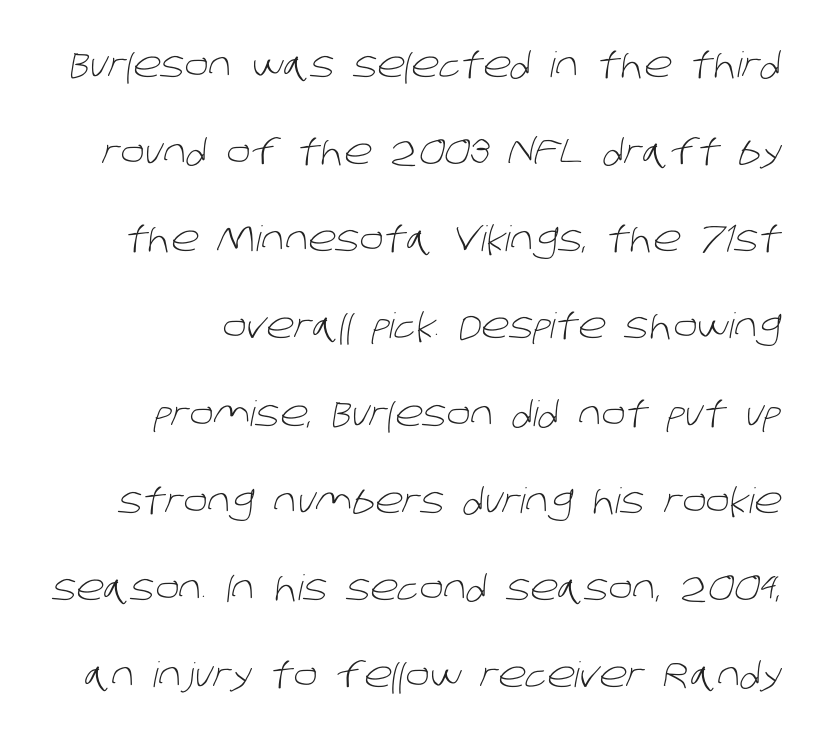
Q: Is the text bold? A: No.
Q: Is the typeface a serif or a sans-serif typeface? A: Sans-serif.
Q: Is the text underlined? A: No.
Q: Is the spacing between letters normal or unusually wide? A: Normal.
Q: Is the spacing between lines tight, normal or loose? A: Loose.
Q: Width (condensed, normal, or wide)? A: Normal.
Q: Stroke contrast? A: Low.
Q: x-height? A: Large.
Q: Monospaced? A: No.
